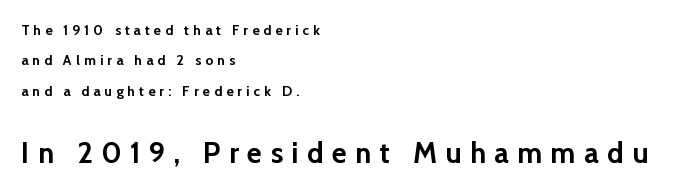
Q: Is the text bold? A: Yes.
Q: Is the text italic (slanted)? A: No, it is upright.
Q: Is the typeface a serif or a sans-serif typeface? A: Sans-serif.
Q: Is the text underlined? A: No.
Q: How is the paragraph aligned? A: Left-aligned.
Q: Is the spacing between letters normal or unusually wide? A: Unusually wide.
Q: Is the spacing between lines tight, normal or loose? A: Loose.
Q: Which block of text is set in a larger size, the first (top) or the second (bottom)? A: The second (bottom) one.
Q: Width (condensed, normal, or wide)? A: Normal.
Q: Stroke contrast? A: Low.
Q: x-height? A: Medium.
Q: Monospaced? A: No.
